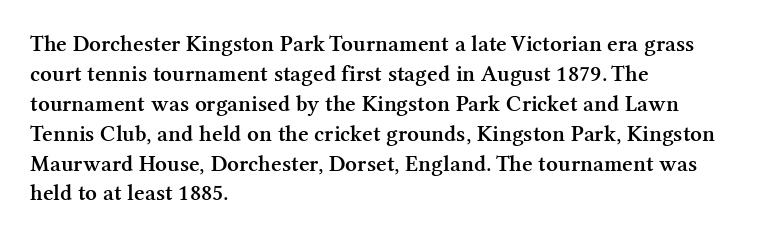
The image shows 23 px text type, upright; set left-aligned, normal line spacing (1.3x), normal letter spacing, not underlined.
